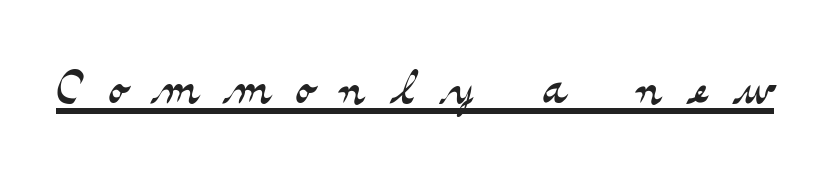
The image shows 64 px light, wide serif type; set unusually wide letter spacing (+0.42 em), underlined; medium stroke contrast and a small x-height.
